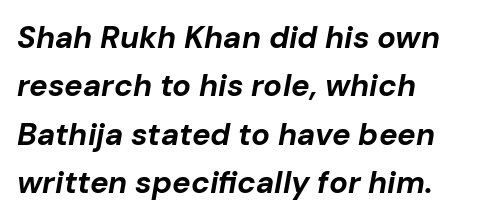
Q: Is the text bold? A: Yes.
Q: Is the text italic (slanted)? A: Yes, it leans right by about 10 degrees.
Q: Is the text underlined? A: No.
Q: Is the spacing between letters normal or unusually wide? A: Normal.
Q: Is the spacing between lines tight, normal or loose? A: Normal.
Q: Width (condensed, normal, or wide)? A: Normal.
Q: Stroke contrast? A: Low.
Q: x-height? A: Medium.
Q: Monospaced? A: No.
